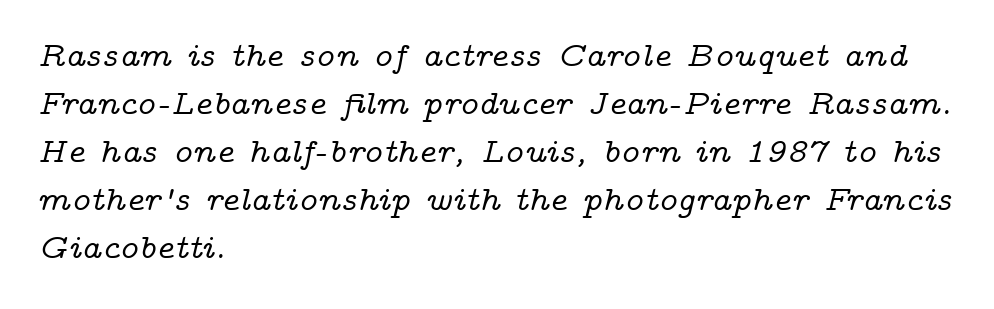
Q: Is the text italic (slanted)? A: Yes, it leans right by about 14 degrees.
Q: Is the typeface a serif or a sans-serif typeface? A: Serif.
Q: Is the text underlined? A: No.
Q: How is the paragraph aligned? A: Left-aligned.
Q: Is the spacing between letters normal or unusually wide? A: Normal.
Q: Is the spacing between lines tight, normal or loose? A: Normal.
Q: Width (condensed, normal, or wide)? A: Wide.
Q: Stroke contrast? A: Low.
Q: x-height? A: Medium.
Q: Monospaced? A: No.
